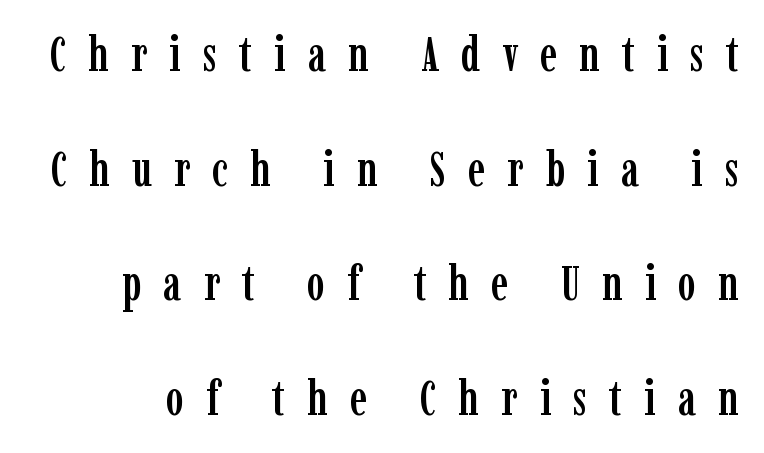
The space between consecutive lines is lavish. The type family on display is of the serif kind. Display-style spreading of the glyphs; the letterfit is very open. Style check: upright. Rule under the text: the space is simply empty.
